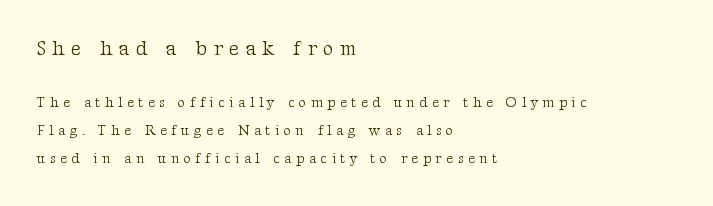
Q: Is the text bold? A: No.
Q: Is the text italic (slanted)? A: No, it is upright.
Q: Is the text underlined? A: No.
Q: How is the paragraph aligned? A: Left-aligned.
Q: Is the spacing between letters normal or unusually wide? A: Unusually wide.
Q: Is the spacing between lines tight, normal or loose? A: Loose.
Q: Which block of text is set in a larger size, the first (top) or the second (bottom)? A: The first (top) one.
